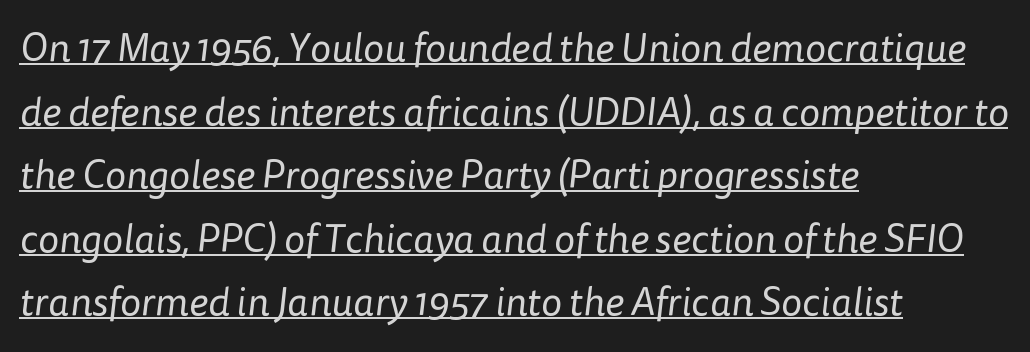
Q: Is the text bold? A: No.
Q: Is the typeface a serif or a sans-serif typeface? A: Sans-serif.
Q: Is the text underlined? A: Yes.
Q: How is the paragraph aligned? A: Left-aligned.
Q: Is the spacing between letters normal or unusually wide? A: Normal.
Q: Is the spacing between lines tight, normal or loose? A: Normal.
Q: Width (condensed, normal, or wide)? A: Normal.
Q: Stroke contrast? A: Low.
Q: x-height? A: Medium.
Q: Monospaced? A: No.
